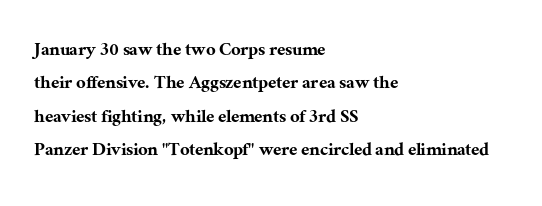
{"italic": "no", "underline": "no", "align": "left", "line_spacing": "normal", "line_spacing_ratio": 1.59, "letter_spacing": "normal", "letter_spacing_em": 0.0, "glyph_px": 21}
